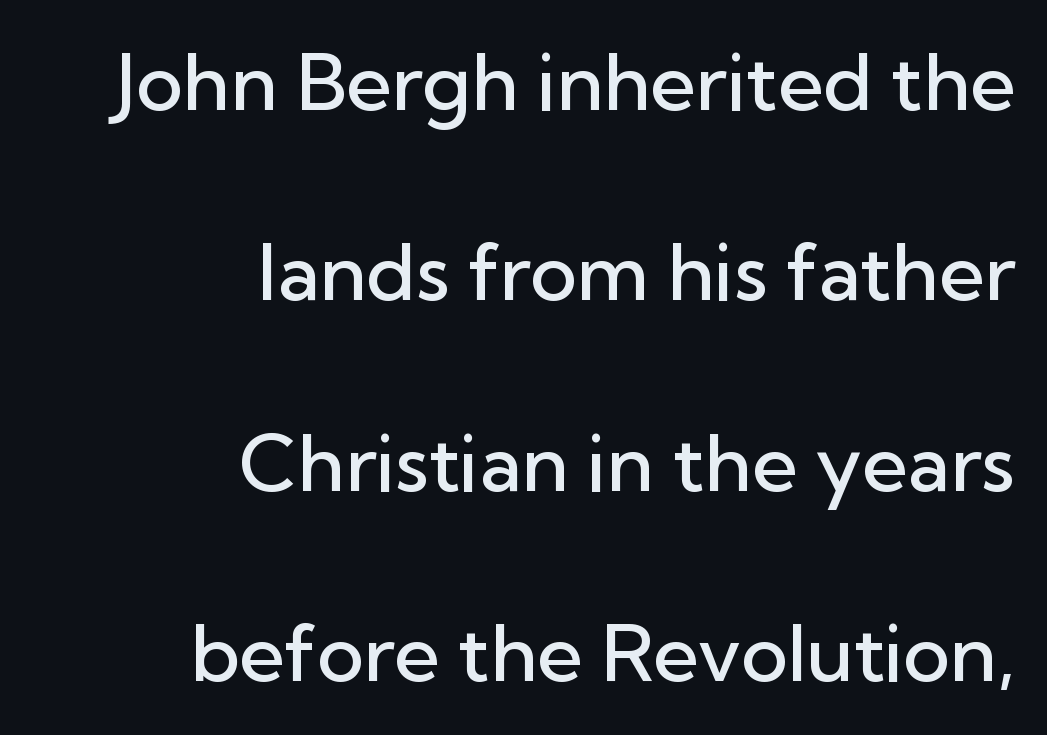
{"serif": "no", "italic": "no", "bold": "semi", "weight": "semibold", "width": "normal", "stroke_contrast": "low", "x_height": "medium", "monospaced": "no", "underline": "no", "align": "right", "line_spacing": "loose", "line_spacing_ratio": 2.41, "letter_spacing": "normal", "letter_spacing_em": 0.0, "glyph_px": 79}
